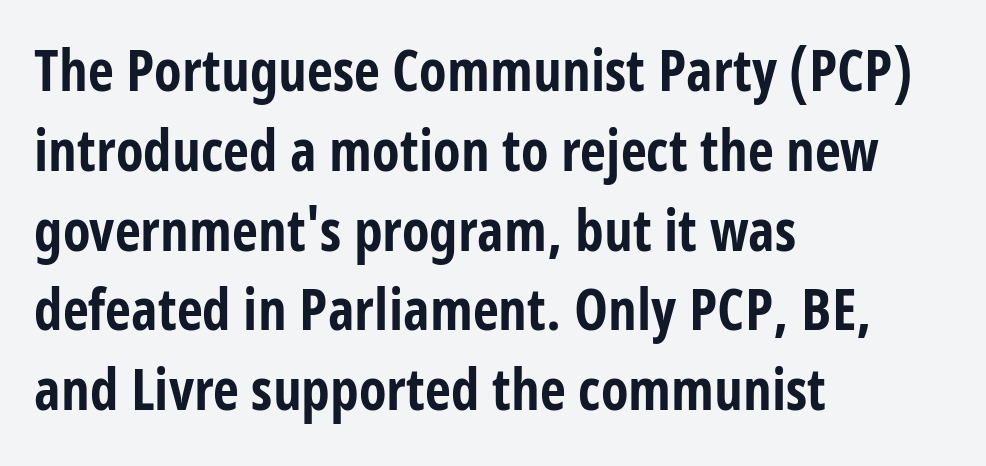
Posture: vertical. Descenders hang freely into open space. You can tell from the bare stems that sans-serif type was used. The passage shown is typed in a proportional face where columns would drift.
